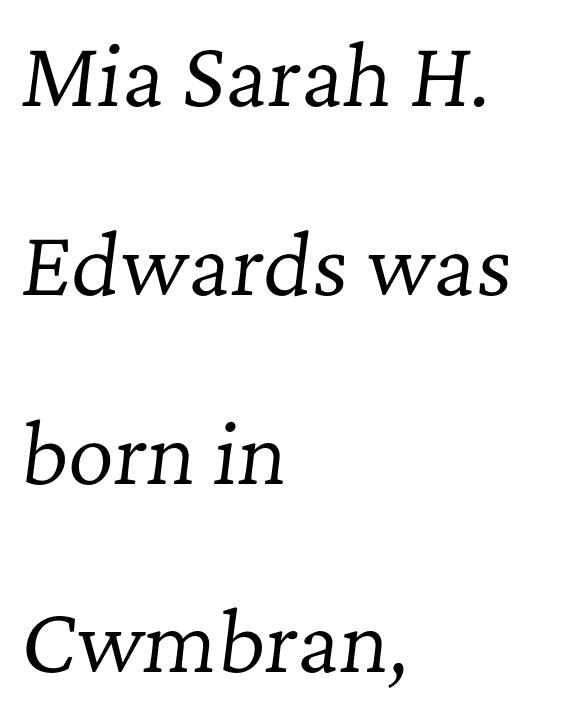
Q: Is the text bold? A: No.
Q: Is the text italic (slanted)? A: Yes, it leans right by about 7 degrees.
Q: Is the typeface a serif or a sans-serif typeface? A: Serif.
Q: Is the text underlined? A: No.
Q: How is the paragraph aligned? A: Left-aligned.
Q: Is the spacing between letters normal or unusually wide? A: Normal.
Q: Is the spacing between lines tight, normal or loose? A: Loose.
Q: Width (condensed, normal, or wide)? A: Normal.
Q: Stroke contrast? A: Low.
Q: x-height? A: Medium.
Q: Monospaced? A: No.
